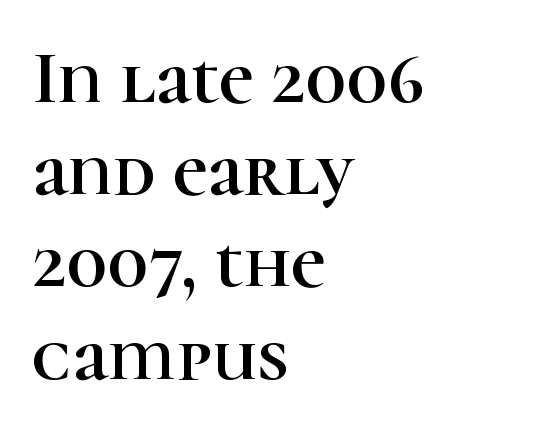
This sample is left-justified, so line endings fall wherever the words run out. Varying glyph widths throughout — classic text-font behaviour. Characters remain perfectly vertical along every line. The typeface chosen for these lines features serifs. Check under the words: just untouched page. Does extra space separate the letters? No, they use regular spacing.
